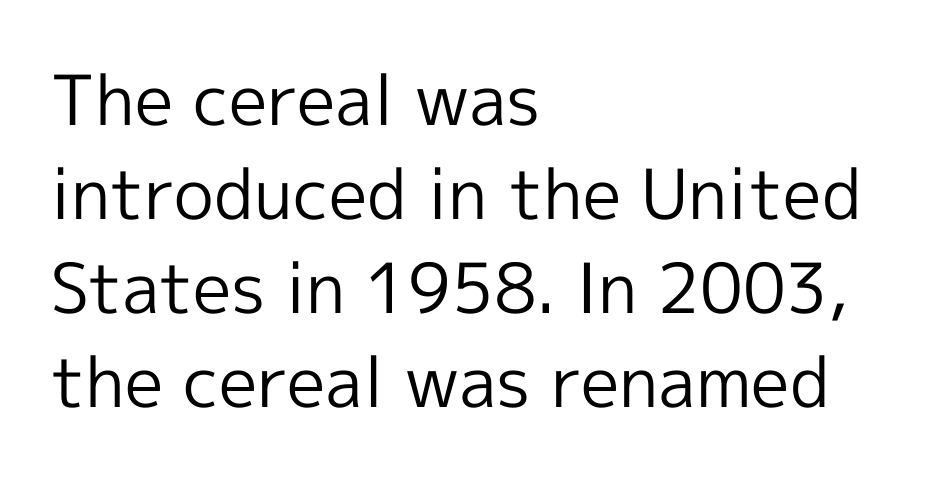
Q: Is the text bold? A: No.
Q: Is the text italic (slanted)? A: No, it is upright.
Q: Is the typeface a serif or a sans-serif typeface? A: Sans-serif.
Q: Is the text underlined? A: No.
Q: How is the paragraph aligned? A: Left-aligned.
Q: Is the spacing between letters normal or unusually wide? A: Normal.
Q: Is the spacing between lines tight, normal or loose? A: Normal.
Q: Width (condensed, normal, or wide)? A: Normal.
Q: x-height? A: Medium.
Q: Monospaced? A: No.
